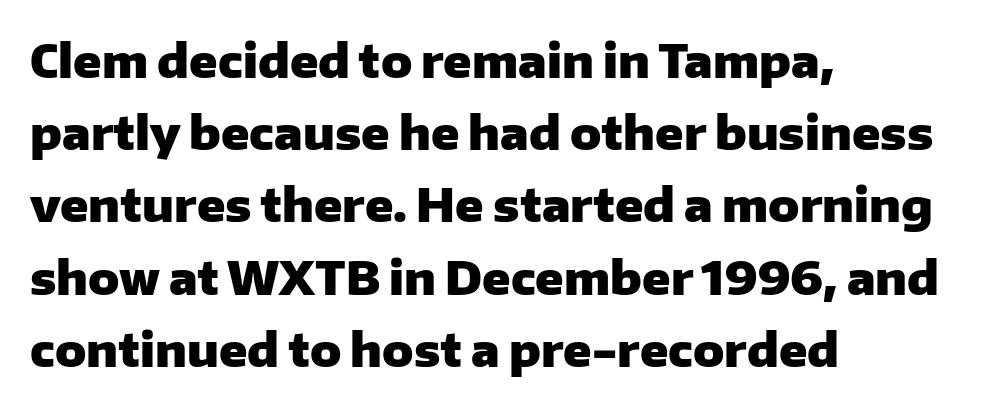
Q: Is the text bold? A: Yes.
Q: Is the text italic (slanted)? A: No, it is upright.
Q: Is the typeface a serif or a sans-serif typeface? A: Sans-serif.
Q: Is the text underlined? A: No.
Q: How is the paragraph aligned? A: Left-aligned.
Q: Is the spacing between letters normal or unusually wide? A: Normal.
Q: Is the spacing between lines tight, normal or loose? A: Normal.
Q: Width (condensed, normal, or wide)? A: Normal.
Q: Stroke contrast? A: Low.
Q: x-height? A: Medium.
Q: Monospaced? A: No.
